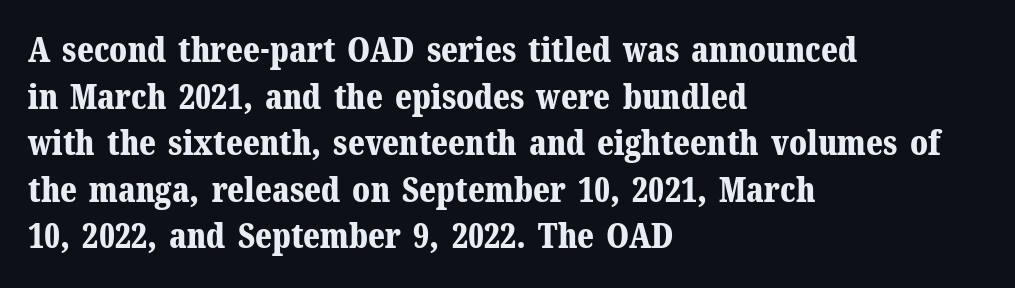
{"serif": "yes", "italic": "no", "bold": "yes", "weight": "bold", "width": "normal", "stroke_contrast": "medium", "x_height": "medium", "monospaced": "no", "underline": "no", "align": "left", "line_spacing": "normal", "line_spacing_ratio": 1.37, "letter_spacing": "normal", "letter_spacing_em": 0.0, "glyph_px": 34}
